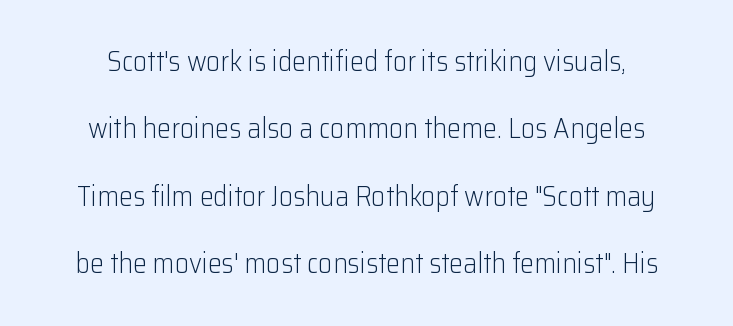
Q: Is the text bold? A: No.
Q: Is the text italic (slanted)? A: No, it is upright.
Q: Is the typeface a serif or a sans-serif typeface? A: Sans-serif.
Q: Is the text underlined? A: No.
Q: Is the spacing between letters normal or unusually wide? A: Normal.
Q: Is the spacing between lines tight, normal or loose? A: Loose.
Q: Width (condensed, normal, or wide)? A: Normal.
Q: Stroke contrast? A: Low.
Q: x-height? A: Medium.
Q: Monospaced? A: No.
